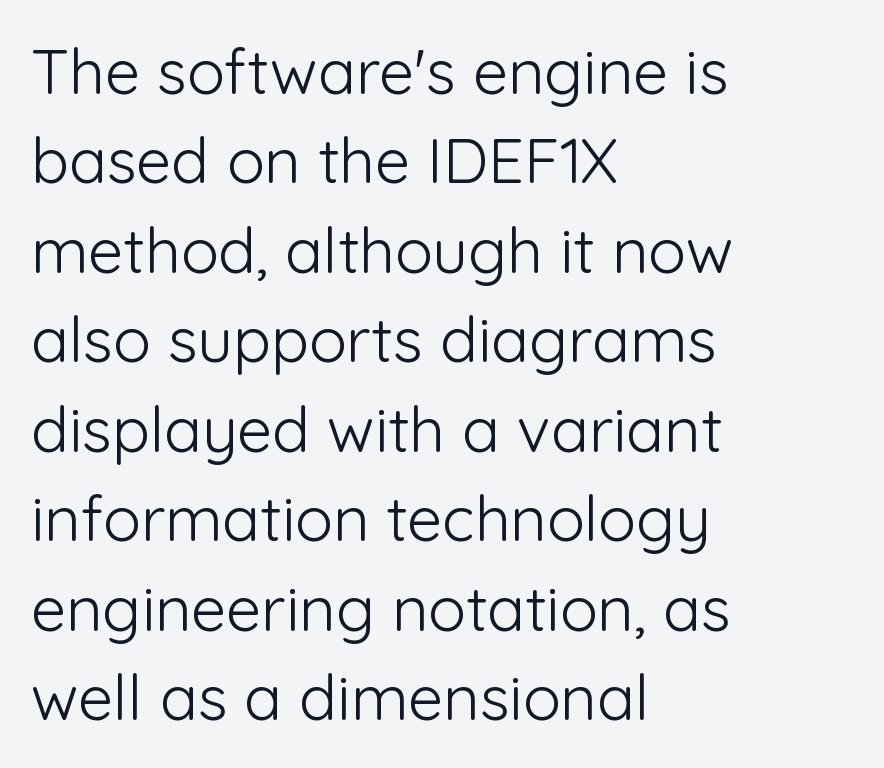
The image shows 63 px light sans-serif type, upright; set left-aligned, normal line spacing (1.42x), normal letter spacing, not underlined; low stroke contrast and a medium x-height.
